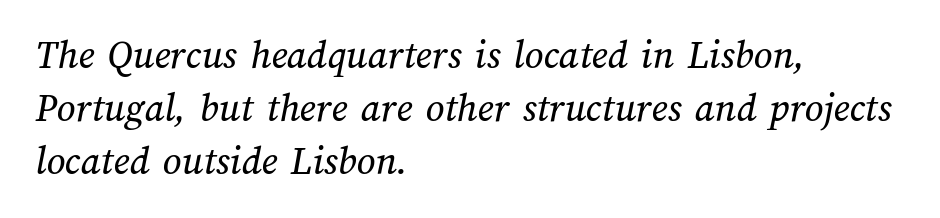
The image shows 41 px text type; set left-aligned, normal line spacing (1.29x), normal letter spacing, not underlined; medium stroke contrast and a medium x-height.
